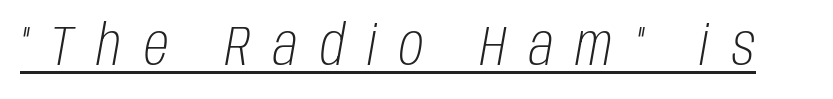
The image shows 56 px light, condensed type, italic (leaning right); set unusually wide letter spacing (+0.41 em), underlined; low stroke contrast and a large x-height.
